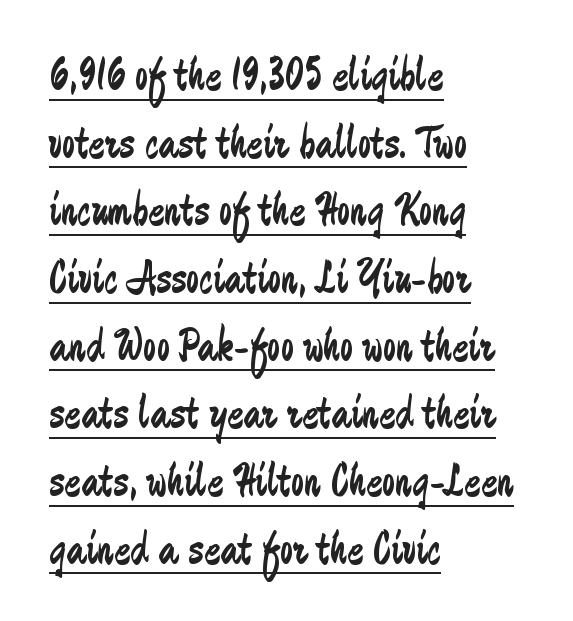
Q: Is the text bold? A: No.
Q: Is the text italic (slanted)? A: Yes.
Q: Is the typeface a serif or a sans-serif typeface? A: Sans-serif.
Q: Is the text underlined? A: Yes.
Q: How is the paragraph aligned? A: Left-aligned.
Q: Is the spacing between letters normal or unusually wide? A: Normal.
Q: Is the spacing between lines tight, normal or loose? A: Normal.
Q: Width (condensed, normal, or wide)? A: Condensed.
Q: Stroke contrast? A: Low.
Q: x-height? A: Medium.
Q: Monospaced? A: No.
